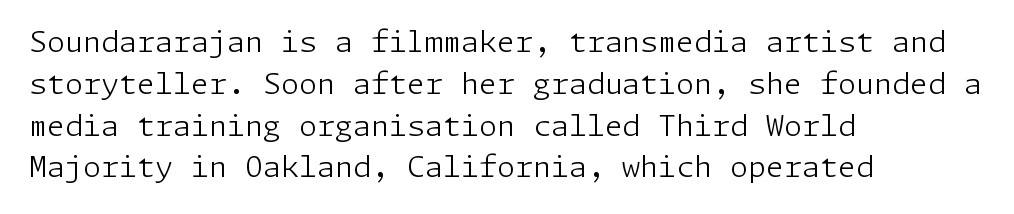
Q: Is the text bold? A: No.
Q: Is the text italic (slanted)? A: No, it is upright.
Q: Is the typeface a serif or a sans-serif typeface? A: Sans-serif.
Q: Is the text underlined? A: No.
Q: How is the paragraph aligned? A: Left-aligned.
Q: Is the spacing between letters normal or unusually wide? A: Normal.
Q: Is the spacing between lines tight, normal or loose? A: Normal.
Q: Width (condensed, normal, or wide)? A: Normal.
Q: Stroke contrast? A: Low.
Q: x-height? A: Medium.
